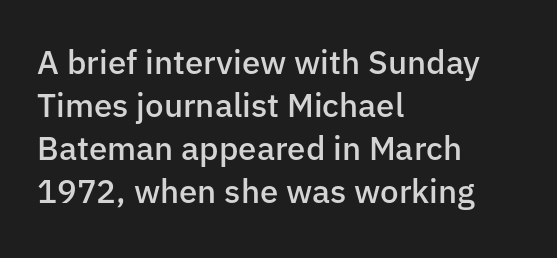
{"serif": "no", "italic": "no", "bold": "semi", "weight": "semibold", "width": "normal", "stroke_contrast": "low", "x_height": "medium", "monospaced": "no", "underline": "no", "align": "left", "line_spacing": "normal", "line_spacing_ratio": 1.3, "letter_spacing": "normal", "letter_spacing_em": 0.0, "glyph_px": 33}
